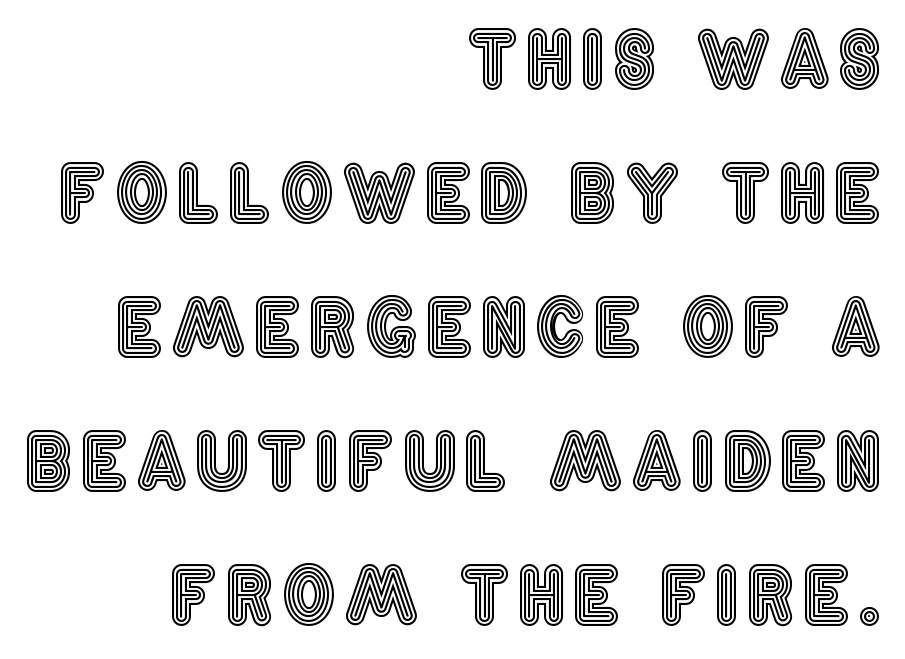
These lines stack with their right ends in a neat column. The space directly below the letters is spotless. A typesetter would call this proportional, since set widths differ per character. Italic? Not at all — the glyphs are vertical.
